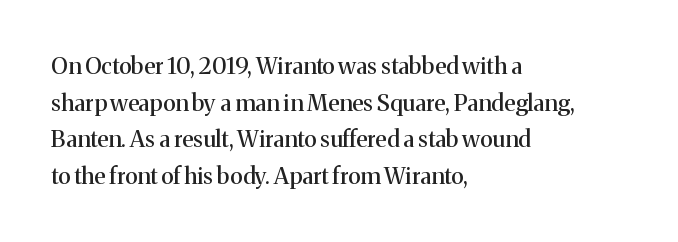
Rendered with straight, roman letterforms. Notice how the passage keeps a crisp vertical edge on the left only. A typesetter would call this leading conventional body-copy spacing. Is the letter spacing exaggerated? No — it looks like the ordinary default.
